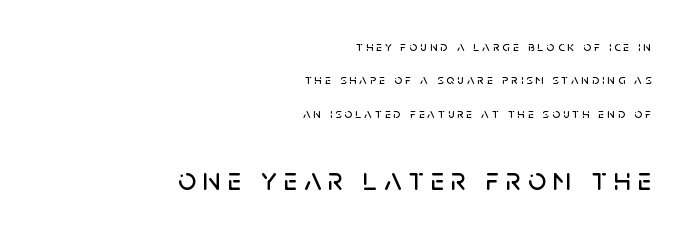
Ascenders rise straight up at ninety degrees. Is this a sans? Yes — the strokes have no serifs. Interline gaps are noticeably wide in this sample. The designer gave the closing block more size than the opening block.
